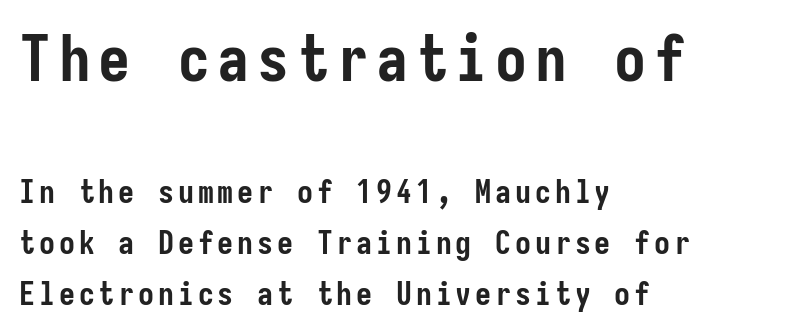
The image shows 64 px semibold, condensed sans-serif type, upright; set left-aligned, normal line spacing (1.59x), not underlined; the first (top) block is 2.0x larger; low stroke contrast and a medium x-height.
